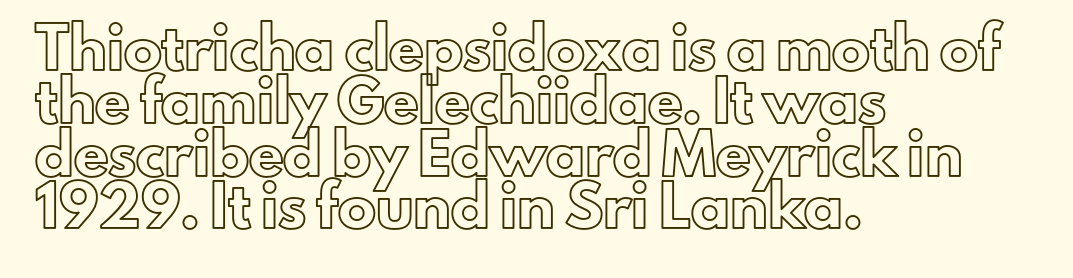
The image shows 38 px text type, upright; set left-aligned, normal line spacing (1.39x), normal letter spacing, not underlined; a small x-height.
